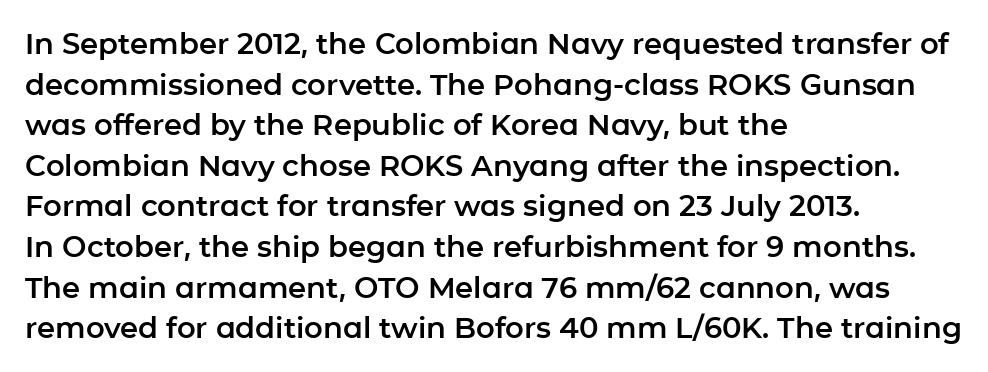
Q: Is the text italic (slanted)? A: No, it is upright.
Q: Is the typeface a serif or a sans-serif typeface? A: Sans-serif.
Q: Is the text underlined? A: No.
Q: How is the paragraph aligned? A: Left-aligned.
Q: Is the spacing between letters normal or unusually wide? A: Normal.
Q: Is the spacing between lines tight, normal or loose? A: Normal.
Q: Width (condensed, normal, or wide)? A: Normal.
Q: Stroke contrast? A: Low.
Q: x-height? A: Medium.
Q: Monospaced? A: No.
